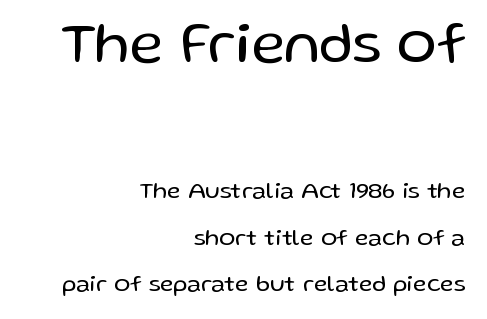
The image shows 59 px regular-weight sans-serif type, upright; set right-aligned, loose line spacing (1.92x), normal letter spacing, not underlined; the first (top) block is 2.46x larger; low stroke contrast and a medium x-height.
